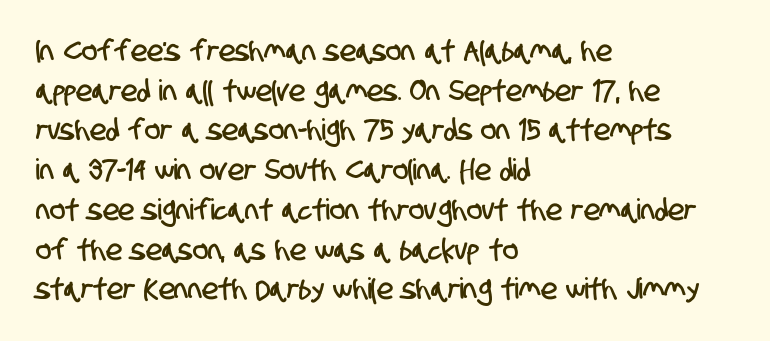
The image shows 29 px condensed sans-serif type; set left-aligned, normal line spacing (1.37x), normal letter spacing, not underlined; low stroke contrast and a large x-height.
